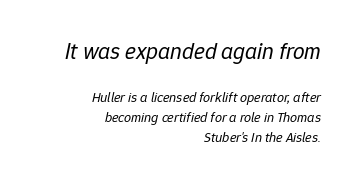
{"italic": "yes", "lean": "right", "slant_degrees": 12, "bold": "no", "underline": "no", "align": "right", "line_spacing": "normal", "line_spacing_ratio": 1.42, "letter_spacing": "normal", "letter_spacing_em": 0.0, "larger_block": "first", "size_ratio": 1.64, "glyph_px": 23}
